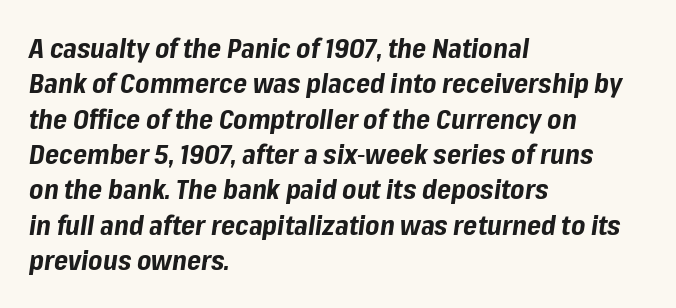
Heavy, bold letterforms. The space directly below the letters is spotless. Vertically, the passage feels balanced, rows spaced as you'd expect. The glyphs look as if they've been sheared to an angle.
